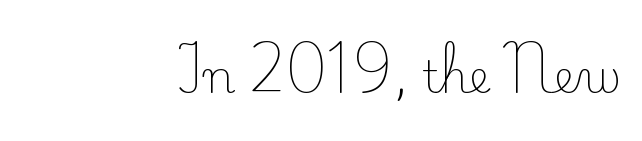
Q: Is the text bold? A: No.
Q: Is the text italic (slanted)? A: No, it is upright.
Q: Is the typeface a serif or a sans-serif typeface? A: Serif.
Q: Is the text underlined? A: No.
Q: How is the paragraph aligned? A: Right-aligned.
Q: Is the spacing between letters normal or unusually wide? A: Normal.
Q: Width (condensed, normal, or wide)? A: Normal.
Q: Stroke contrast? A: Low.
Q: x-height? A: Small.
Q: Monospaced? A: No.
